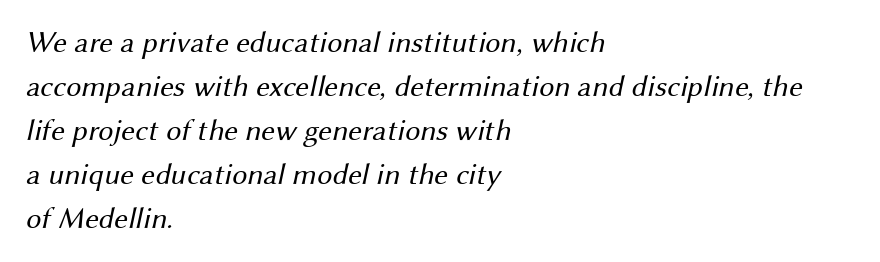
The image shows 30 px regular-weight sans-serif type; set left-aligned, normal line spacing (1.47x), normal letter spacing, not underlined; medium stroke contrast and a medium x-height.
